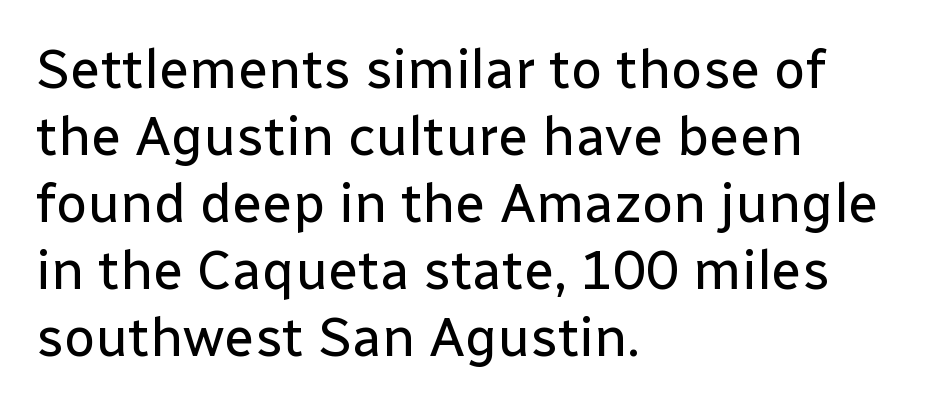
{"serif": "no", "italic": "no", "bold": "no", "weight": "regular", "width": "normal", "stroke_contrast": "low", "x_height": "medium", "monospaced": "no", "underline": "no", "align": "left", "line_spacing_ratio": 1.22, "letter_spacing": "normal", "letter_spacing_em": 0.0, "glyph_px": 55}
